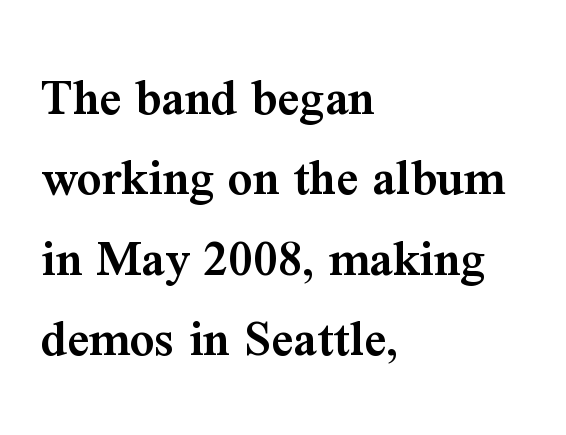
The passage is arranged the way most books set body copy — flush left. Tracking value appears to be zero — textbook default spacing. Is there much room between lines? A standard amount, neither cramped nor airy. Typographic density is moderately raised because the face is semibold.
